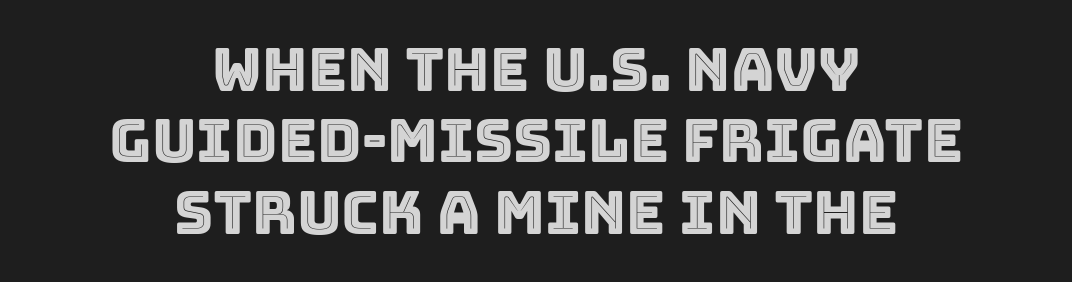
{"italic": "no", "width": "normal", "x_height": "large", "monospaced": "no", "underline": "no", "align": "center", "line_spacing_ratio": 1.19, "letter_spacing": "normal", "letter_spacing_em": 0.0, "glyph_px": 60}
